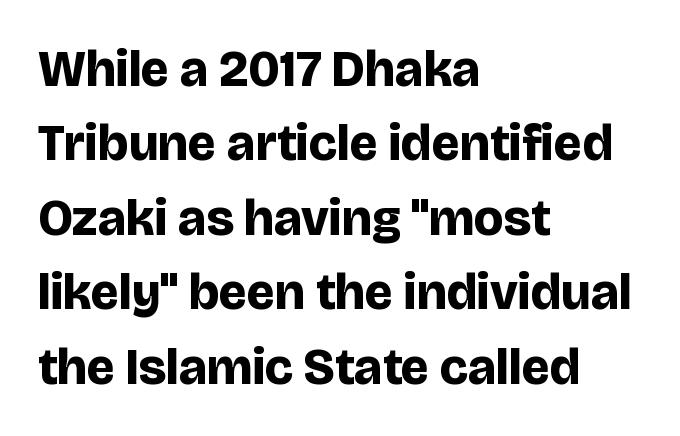
{"serif": "no", "italic": "no", "bold": "yes", "weight": "bold", "width": "normal", "stroke_contrast": "low", "x_height": "large", "monospaced": "no", "underline": "no", "align": "left", "line_spacing": "normal", "line_spacing_ratio": 1.46, "letter_spacing": "normal", "letter_spacing_em": 0.0, "glyph_px": 51}
